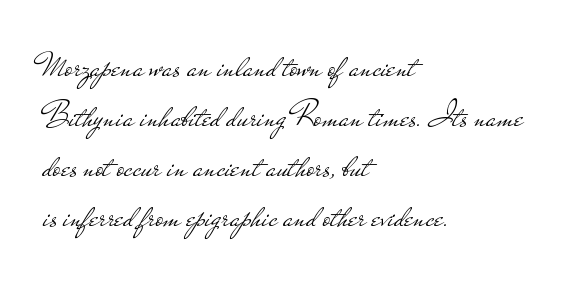
{"serif": "no", "bold": "no", "weight": "light", "width": "wide", "stroke_contrast": "low", "x_height": "small", "monospaced": "no", "underline": "no", "align": "left", "line_spacing": "normal", "line_spacing_ratio": 1.39, "letter_spacing": "normal", "letter_spacing_em": 0.0, "glyph_px": 36}
